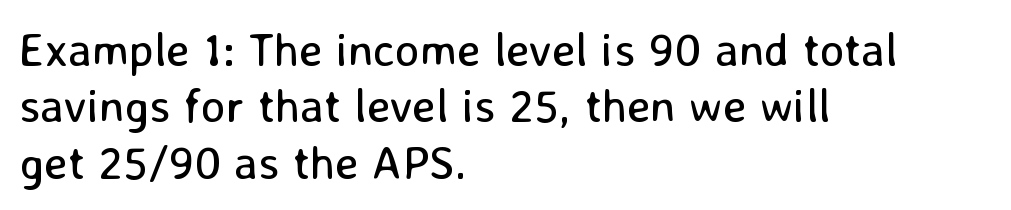
Q: Is the text bold? A: No.
Q: Is the text italic (slanted)? A: No, it is upright.
Q: Is the typeface a serif or a sans-serif typeface? A: Sans-serif.
Q: Is the text underlined? A: No.
Q: How is the paragraph aligned? A: Left-aligned.
Q: Is the spacing between letters normal or unusually wide? A: Normal.
Q: Width (condensed, normal, or wide)? A: Normal.
Q: Stroke contrast? A: Low.
Q: x-height? A: Medium.
Q: Monospaced? A: No.
